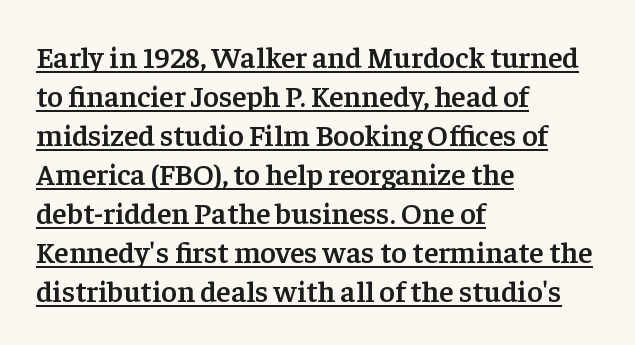
The image shows 30 px semibold serif type, upright; set left-aligned, normal line spacing (1.3x), normal letter spacing, underlined; low stroke contrast and a medium x-height.
